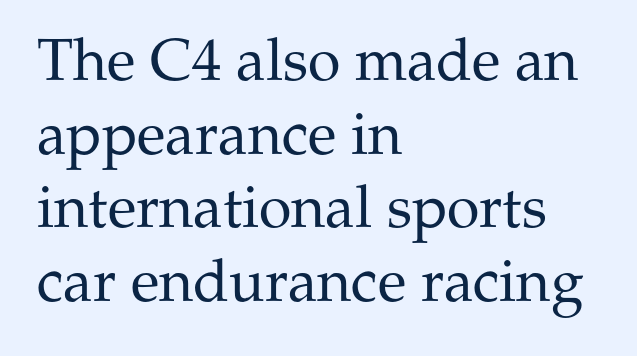
{"serif": "yes", "italic": "no", "bold": "no", "weight": "regular", "width": "normal", "stroke_contrast": "medium", "x_height": "medium", "monospaced": "no", "underline": "no", "align": "left", "line_spacing": "normal", "line_spacing_ratio": 1.25, "letter_spacing": "normal", "letter_spacing_em": 0.0, "glyph_px": 59}
